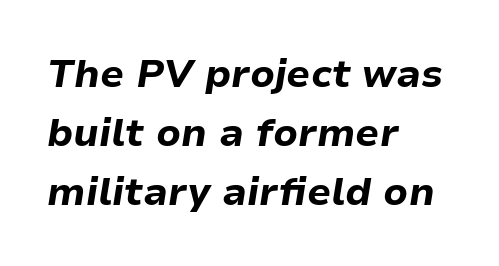
Q: Is the text bold? A: Yes.
Q: Is the text italic (slanted)? A: Yes, it leans right by about 9 degrees.
Q: Is the text underlined? A: No.
Q: How is the paragraph aligned? A: Left-aligned.
Q: Is the spacing between letters normal or unusually wide? A: Normal.
Q: Is the spacing between lines tight, normal or loose? A: Normal.
Q: Width (condensed, normal, or wide)? A: Normal.
Q: Stroke contrast? A: Low.
Q: x-height? A: Medium.
Q: Monospaced? A: No.
